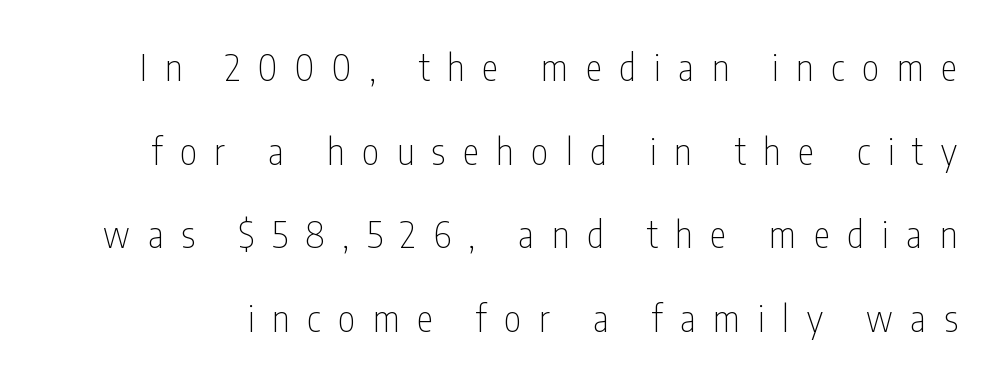
The image shows 37 px thin, condensed sans-serif type, upright; set loose line spacing (2.26x), unusually wide letter spacing (+0.48 em), not underlined; low stroke contrast and a medium x-height.
